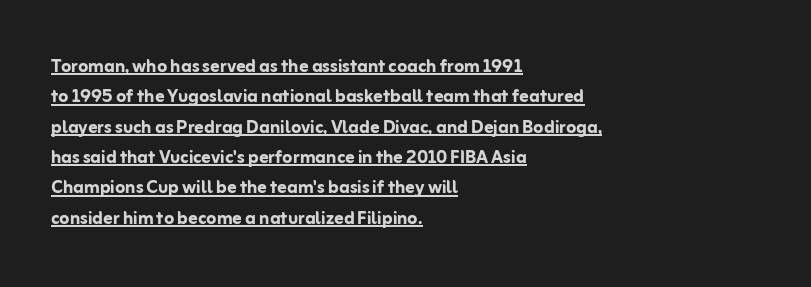
This sample carries an underscore along the baseline area. How are the letters spaced? Ordinarily, with no added tracking. The letters are bold, with thick, heavy strokes. Quick note: interline space is typical. Compared with a centered layout, this one pins lines to the left instead.
